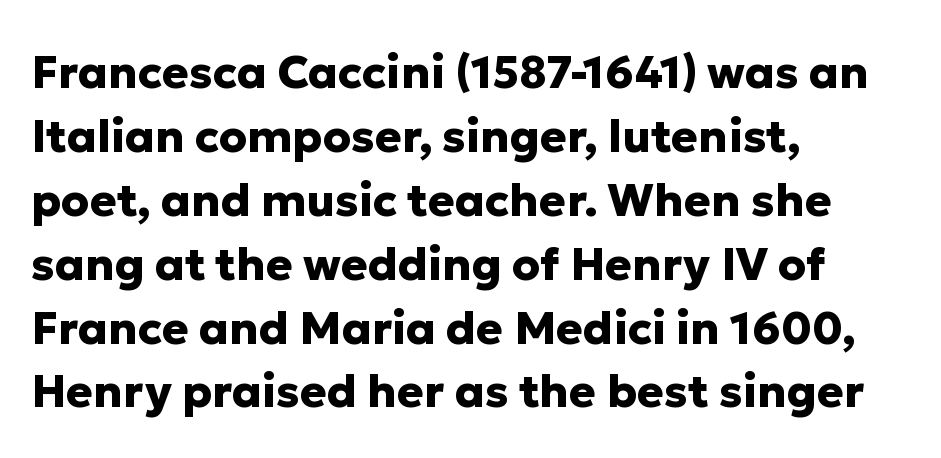
A typesetter would call this proportional, since set widths differ per character. Look at the tracking — it's just the regular setting, nothing added. It's the straight-up-and-down kind of type. The text was rendered using a sans face with plain stroke endings. Pretty heavy lettering here — definitely bold. The words here are not underlined.
